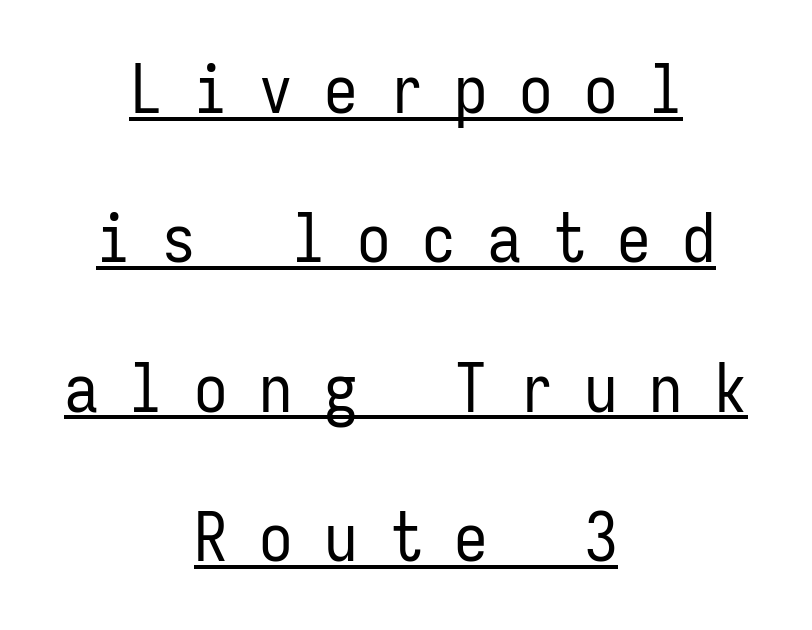
Stems and bowls with no extra thickness — not bold. Look at the bottom of the vertical strokes: they stop flat, with no serifs. A great deal of white space separates one row of letters from the next. Note the uniform advance width — an 'i' takes as much space as an 'm'.
